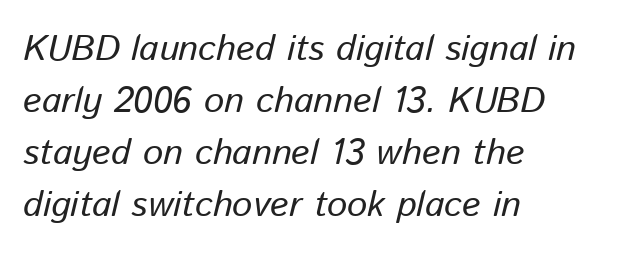
{"italic": "yes", "lean": "right", "slant_degrees": 13, "width": "normal", "stroke_contrast": "low", "x_height": "medium", "monospaced": "no", "underline": "no", "align": "left", "line_spacing": "normal", "line_spacing_ratio": 1.44, "letter_spacing": "normal", "letter_spacing_em": 0.0, "glyph_px": 36}
